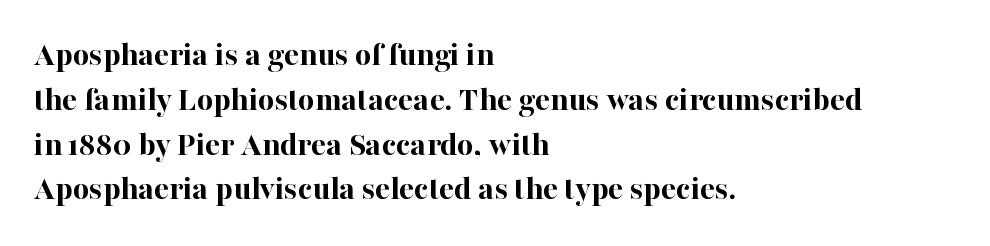
The image shows 35 px bold serif type, upright; set left-aligned, normal line spacing (1.28x), normal letter spacing, not underlined; high stroke contrast and a medium x-height.
